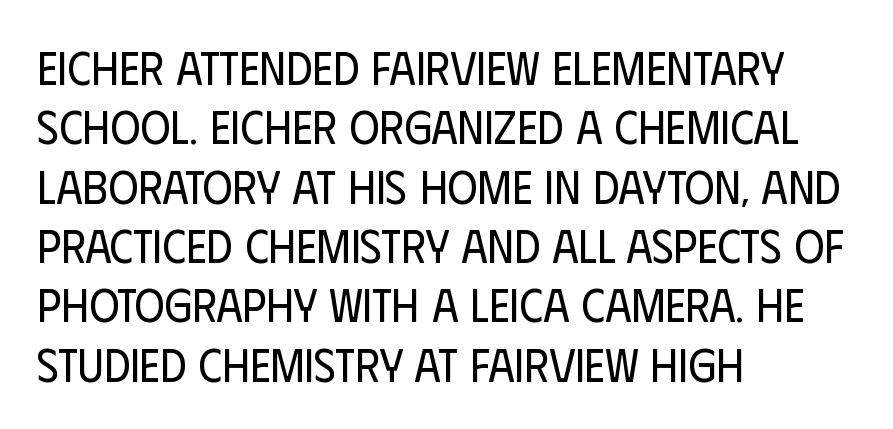
Leading matches the norm, producing a regular column. The letters stand straight up with perfectly vertical stems. No letter is thick-stroked: the sample isn't bold. Only glyphs here, with clear space below each row. There is no visible air inserted between adjacent glyphs.
